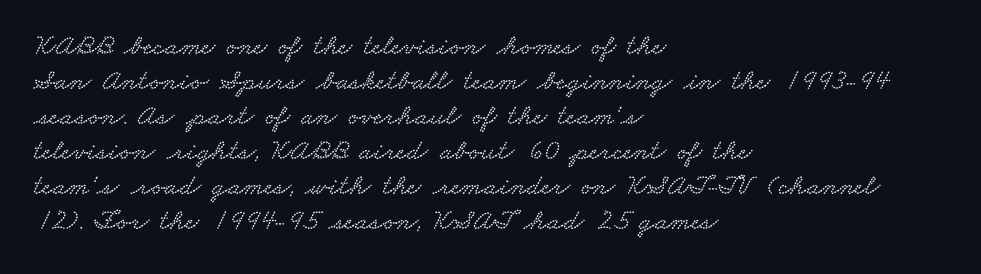
{"serif": "yes", "width": "wide", "stroke_contrast": "low", "x_height": "small", "monospaced": "no", "underline": "no", "align": "left", "line_spacing_ratio": 1.21, "letter_spacing": "normal", "letter_spacing_em": 0.0, "glyph_px": 29}
